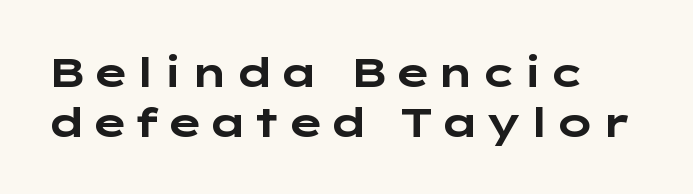
{"serif": "no", "italic": "no", "bold": "yes", "weight": "bold", "width": "wide", "stroke_contrast": "low", "x_height": "medium", "underline": "no", "align": "left", "line_spacing": "normal", "line_spacing_ratio": 1.25, "glyph_px": 40}
